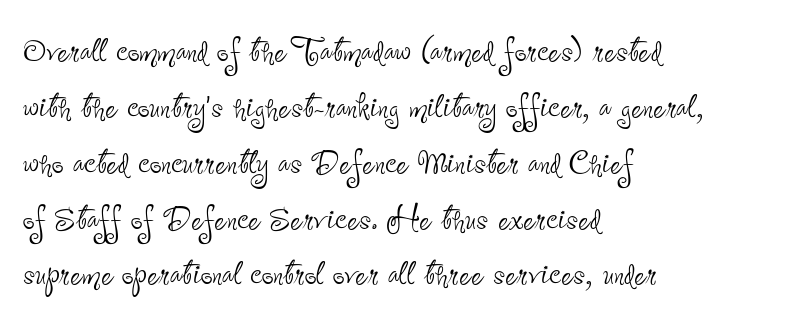
Q: Is the text bold? A: No.
Q: Is the text italic (slanted)? A: Yes.
Q: Is the typeface a serif or a sans-serif typeface? A: Sans-serif.
Q: Is the text underlined? A: No.
Q: How is the paragraph aligned? A: Left-aligned.
Q: Is the spacing between letters normal or unusually wide? A: Normal.
Q: Is the spacing between lines tight, normal or loose? A: Normal.
Q: Width (condensed, normal, or wide)? A: Condensed.
Q: Stroke contrast? A: Low.
Q: x-height? A: Small.
Q: Monospaced? A: No.
